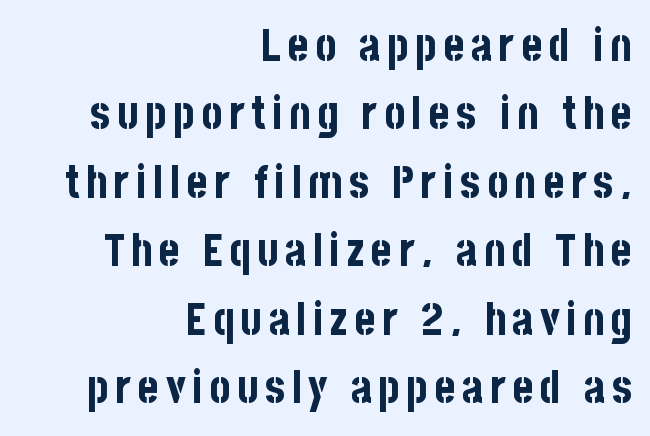
The image shows 45 px bold, condensed sans-serif type, upright; set right-aligned, normal line spacing (1.52x), not underlined; low stroke contrast and a large x-height.
